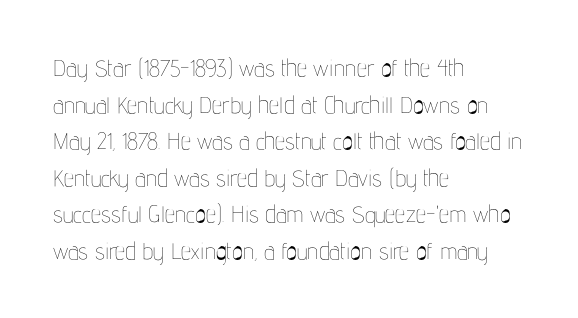
The image shows 23 px text type, upright; set left-aligned, normal line spacing (1.59x), normal letter spacing, not underlined.
